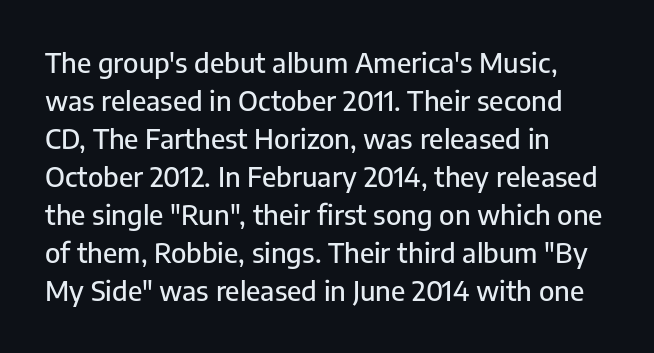
Every stem runs plumb, perpendicular to the baseline. No extra tracking has been applied to these lines. Students, observe: this is what conventionally led text looks like. The rendering anchors every line to the left-hand side. Just letters on the line, the space beneath them empty.
